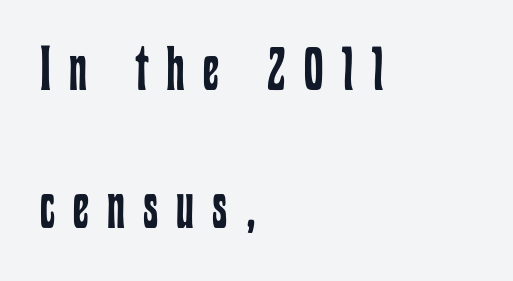
{"italic": "no", "bold": "no", "weight": "regular", "width": "condensed", "stroke_contrast": "low", "x_height": "medium", "monospaced": "no", "underline": "no", "align": "left", "line_spacing": "loose", "line_spacing_ratio": 2.22, "letter_spacing": "wide", "letter_spacing_em": 0.29, "glyph_px": 62}
